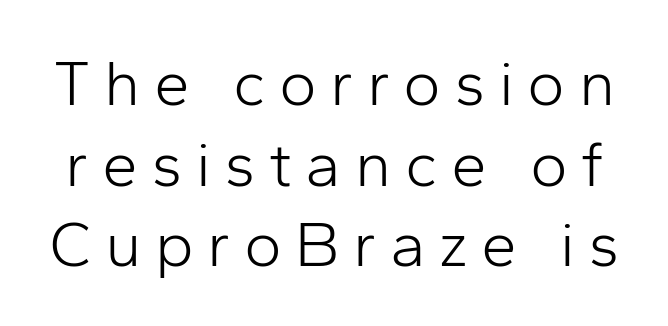
{"serif": "no", "italic": "no", "bold": "no", "weight": "light", "width": "normal", "stroke_contrast": "low", "x_height": "medium", "monospaced": "no", "underline": "no", "line_spacing": "normal", "line_spacing_ratio": 1.26, "letter_spacing": "wide", "letter_spacing_em": 0.21, "glyph_px": 64}
